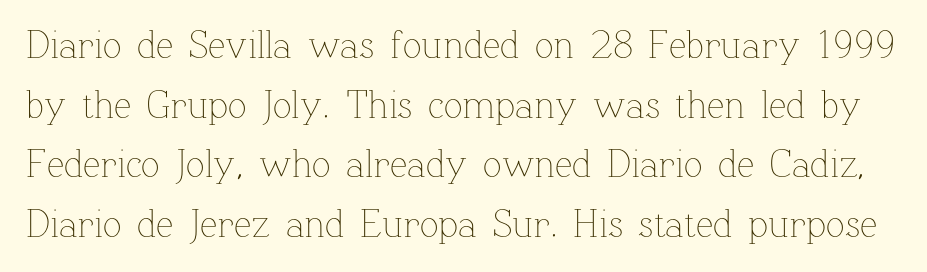
The image shows 39 px thin type, upright; set normal line spacing (1.53x), normal letter spacing, not underlined; low stroke contrast and a medium x-height.
